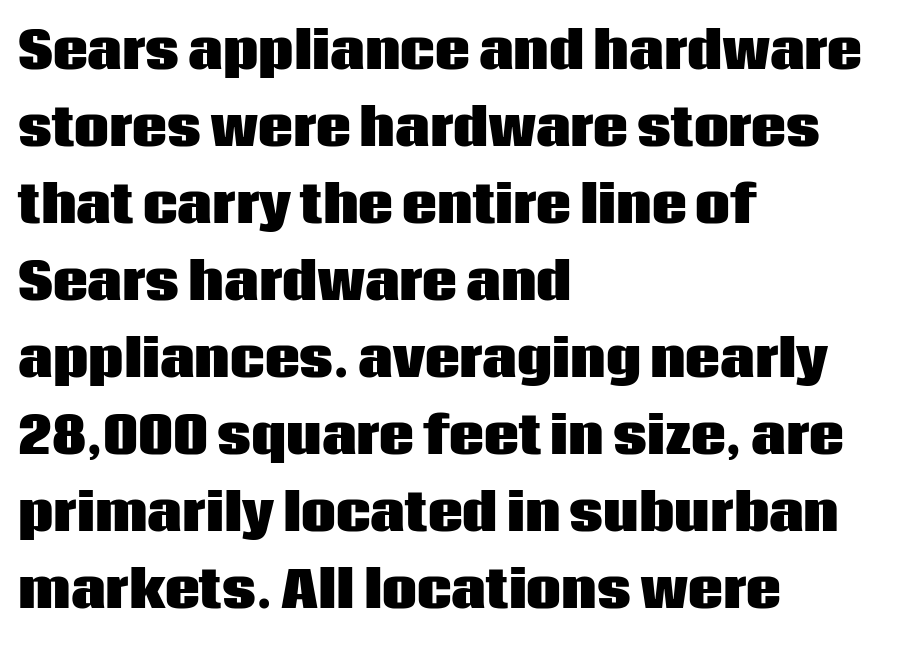
Q: Is the text bold? A: Yes.
Q: Is the text italic (slanted)? A: No, it is upright.
Q: Is the typeface a serif or a sans-serif typeface? A: Sans-serif.
Q: Is the text underlined? A: No.
Q: How is the paragraph aligned? A: Left-aligned.
Q: Is the spacing between letters normal or unusually wide? A: Normal.
Q: Is the spacing between lines tight, normal or loose? A: Normal.
Q: Width (condensed, normal, or wide)? A: Normal.
Q: Stroke contrast? A: Low.
Q: x-height? A: Large.
Q: Monospaced? A: No.
